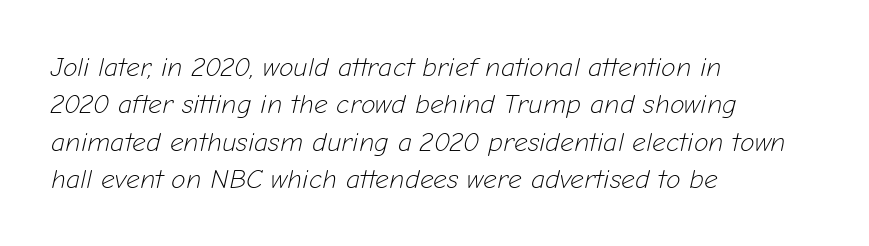
Quick note: underline off. Standard letterfit; no display-style spreading of the glyphs. A student would call this left alignment; a typographer would say flush left, rag right. Would a proofreader flag this as italicized? Yes. No heavy texture on the line: the type isn't bold. Evenly set lines give the paragraph a standard silhouette.
